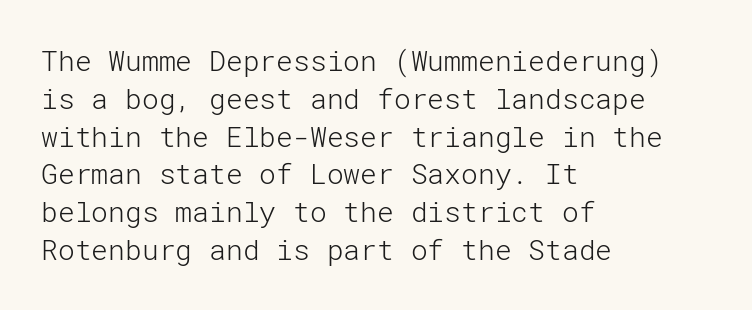
The tracking reads as untouched default to a designer's eye. Reading down the block, your eye returns to a fixed left position each line. Each row of text sits above clean, open space. Nope, not italic — everything's standing straight. Heft: none added — not bold. The letters carry no serifs — their stems end cleanly without finishing strokes.
